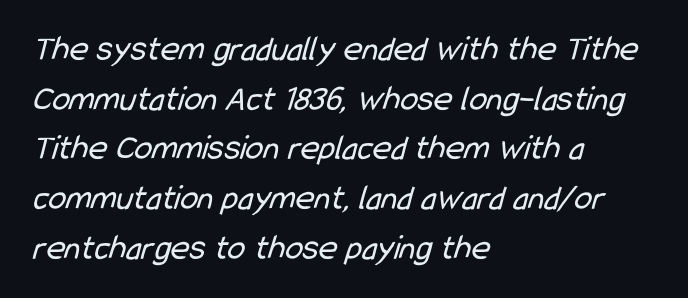
Line beginnings align vertically; line endings do not. Do the characters align in a grid? No, the font is proportional. Unbolded letterforms with no extra heft. Check under the words: just untouched page. Is the letter spacing exaggerated? No — it looks like the ordinary default.
